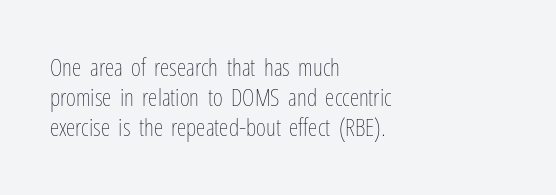
Q: Is the text bold? A: No.
Q: Is the text italic (slanted)? A: No, it is upright.
Q: Is the text underlined? A: No.
Q: How is the paragraph aligned? A: Left-aligned.
Q: Is the spacing between letters normal or unusually wide? A: Normal.
Q: Is the spacing between lines tight, normal or loose? A: Normal.
